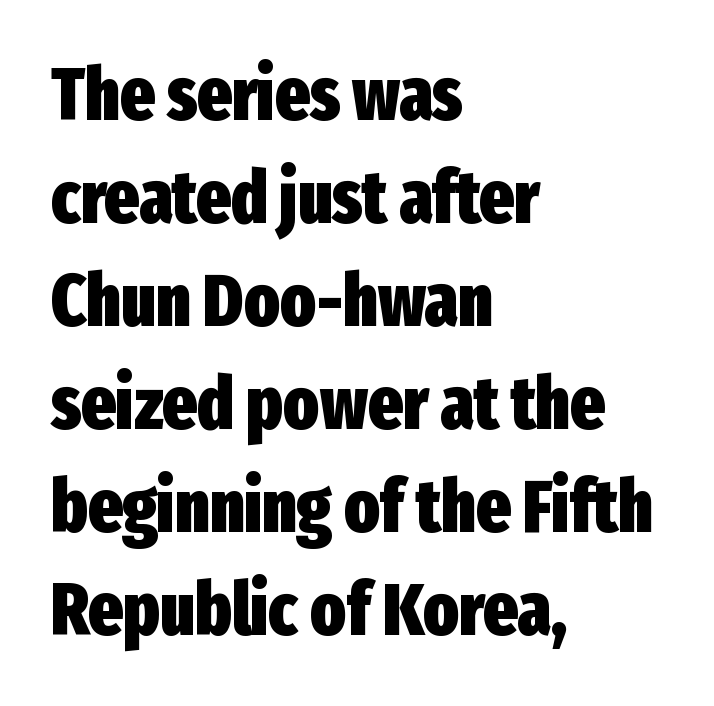
{"serif": "no", "italic": "no", "bold": "yes", "weight": "heavy", "width": "condensed", "stroke_contrast": "low", "x_height": "medium", "monospaced": "no", "underline": "no", "align": "left", "line_spacing": "normal", "line_spacing_ratio": 1.41, "letter_spacing": "normal", "letter_spacing_em": 0.0, "glyph_px": 73}
